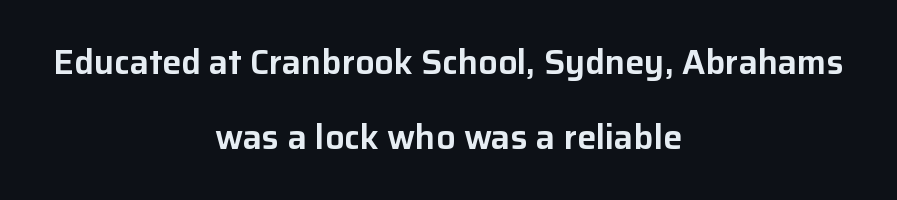
The image shows 34 px sans-serif type, upright; set centered, loose line spacing (2.22x), normal letter spacing, not underlined; low stroke contrast and a medium x-height.
